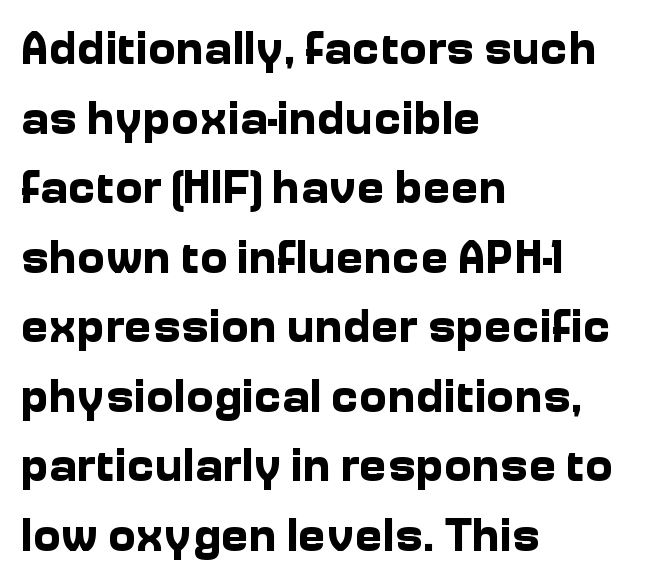
This sample uses a sans-serif face. Unlike italic type, these characters show no tilt at all. There is no visible air inserted between adjacent glyphs. Words float on clear page, feet unadorned. Strokes here are thick enough to call this a true bold.
